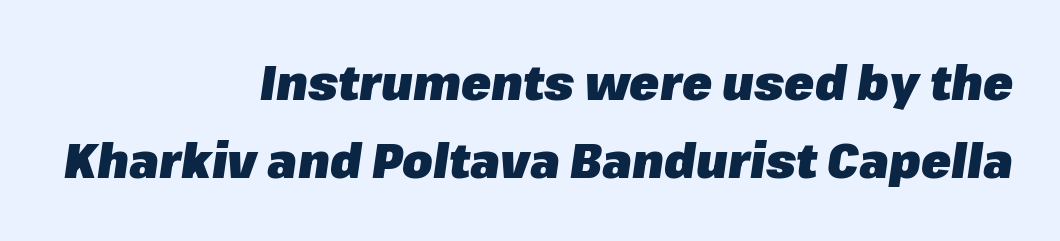
The image shows 49 px heavy type, italic (leaning right); set right-aligned, normal line spacing (1.6x), normal letter spacing, not underlined; low stroke contrast and a medium x-height.
